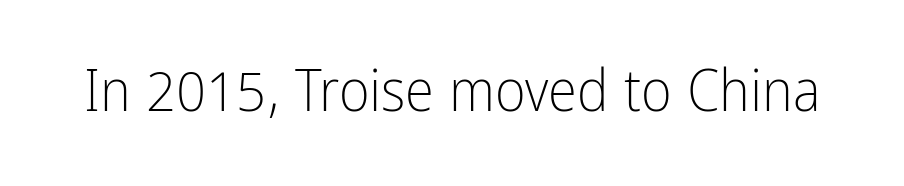
The image shows 59 px light, condensed sans-serif type, upright; set normal letter spacing, not underlined; low stroke contrast and a medium x-height.
